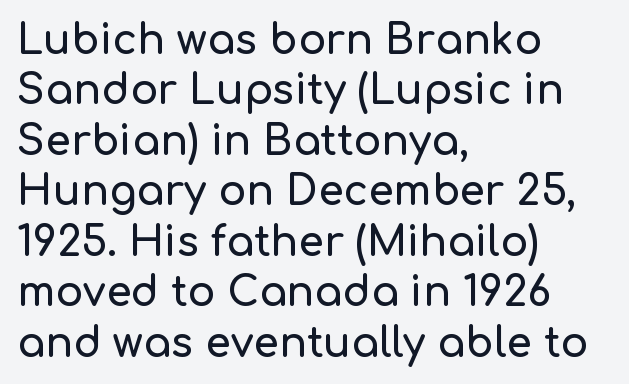
Q: Is the text italic (slanted)? A: No, it is upright.
Q: Is the typeface a serif or a sans-serif typeface? A: Sans-serif.
Q: Is the text underlined? A: No.
Q: How is the paragraph aligned? A: Left-aligned.
Q: Is the spacing between letters normal or unusually wide? A: Normal.
Q: Width (condensed, normal, or wide)? A: Normal.
Q: Stroke contrast? A: Low.
Q: x-height? A: Medium.
Q: Monospaced? A: No.
